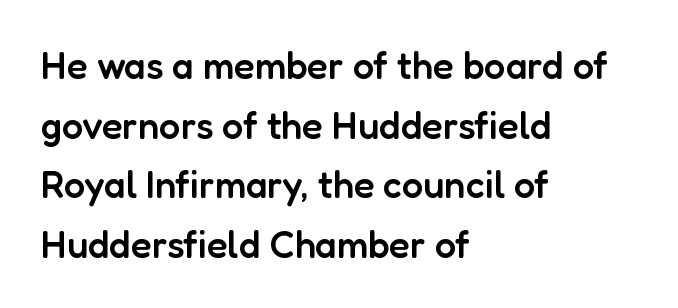
The image shows 38 px semibold sans-serif type, upright; set left-aligned, normal line spacing (1.57x), normal letter spacing, not underlined; low stroke contrast and a medium x-height.
